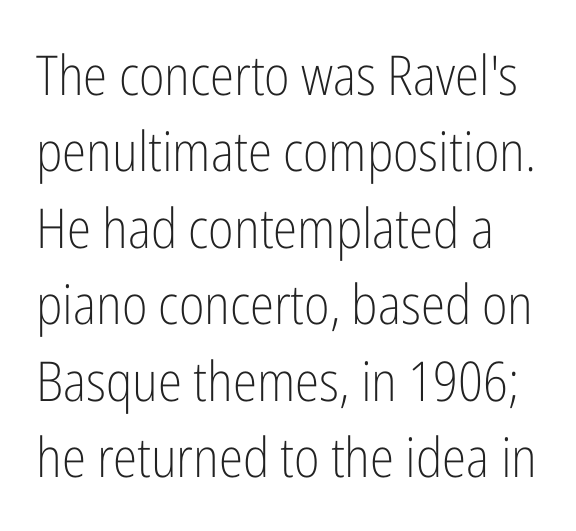
Posture: straight, roman, zero tilt. The typeface chosen for these lines omits serifs. The letters sit at their default tracking, neither squeezed nor spread. The face used here is proportionally spaced, like ordinary book or web type.
